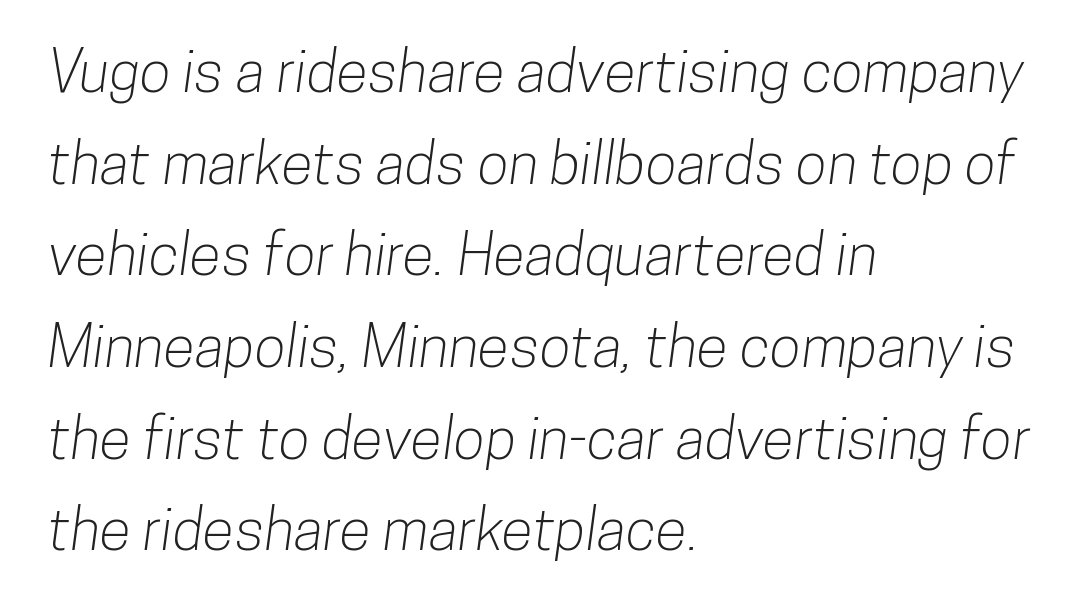
The image shows 58 px condensed sans-serif type; set left-aligned, normal line spacing (1.58x), normal letter spacing, not underlined; low stroke contrast and a medium x-height.
